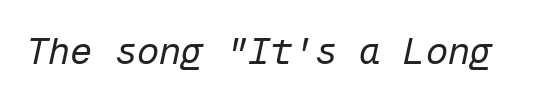
The image shows 37 px regular-weight type, italic (leaning right), monospaced; set normal letter spacing, not underlined; low stroke contrast and a medium x-height.
